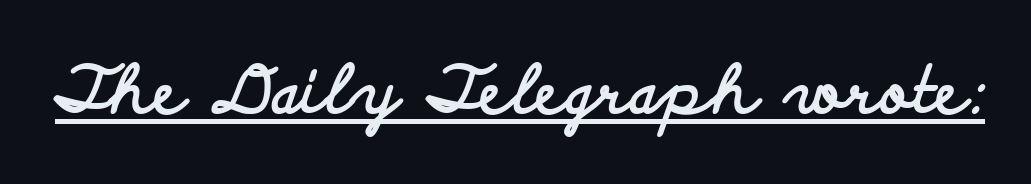
Q: Is the text bold? A: Yes.
Q: Is the text italic (slanted)? A: Yes.
Q: Is the typeface a serif or a sans-serif typeface? A: Sans-serif.
Q: Is the text underlined? A: Yes.
Q: Is the spacing between letters normal or unusually wide? A: Normal.
Q: Width (condensed, normal, or wide)? A: Wide.
Q: Stroke contrast? A: Low.
Q: x-height? A: Small.
Q: Monospaced? A: No.
